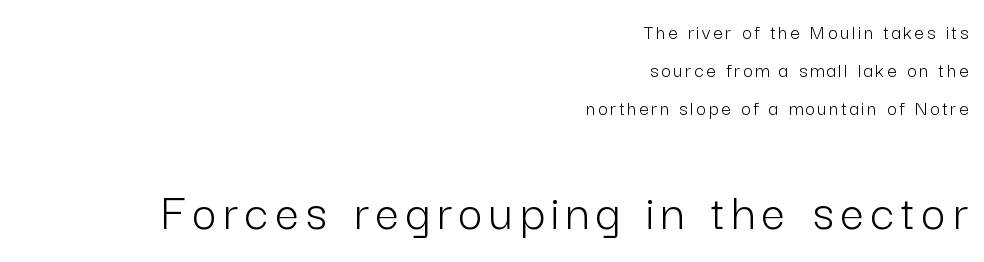
These two chunks differ in scale, with the bottom chunk taking the larger measure. The typeface has the unassuming heft of standard copy or less. Does the type have serifs? No, each stem ends abruptly. The specimen reads as upright at a glance.
